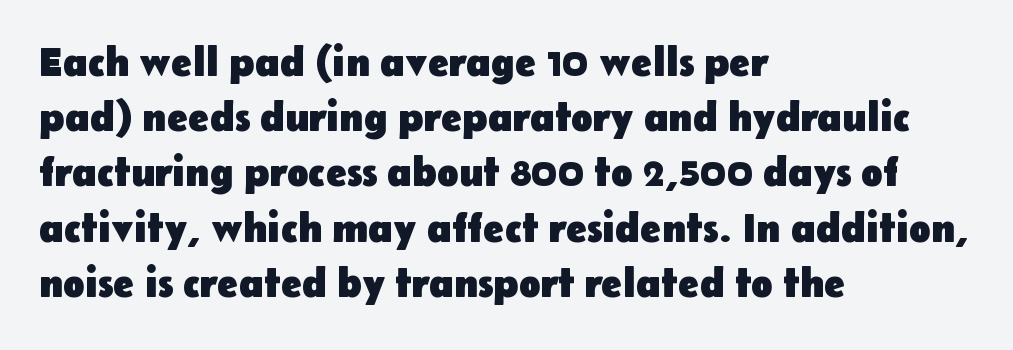
The face used here is a sans, in the tradition of grotesques and geometrics. Does extra space separate the letters? No, they use regular spacing. If you drew a line through each stem, it would be perfectly vertical. The passage shown is typed in a proportional face where columns would drift. The space beneath each line is pristine and unruled. Rows of type keep a routine distance in the vertical direction.
